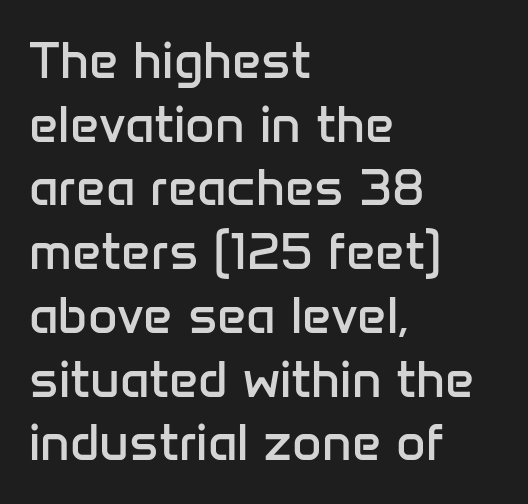
The image shows 51 px regular-weight sans-serif type, upright; set left-aligned, normal line spacing (1.25x), normal letter spacing, not underlined; low stroke contrast and a medium x-height.
